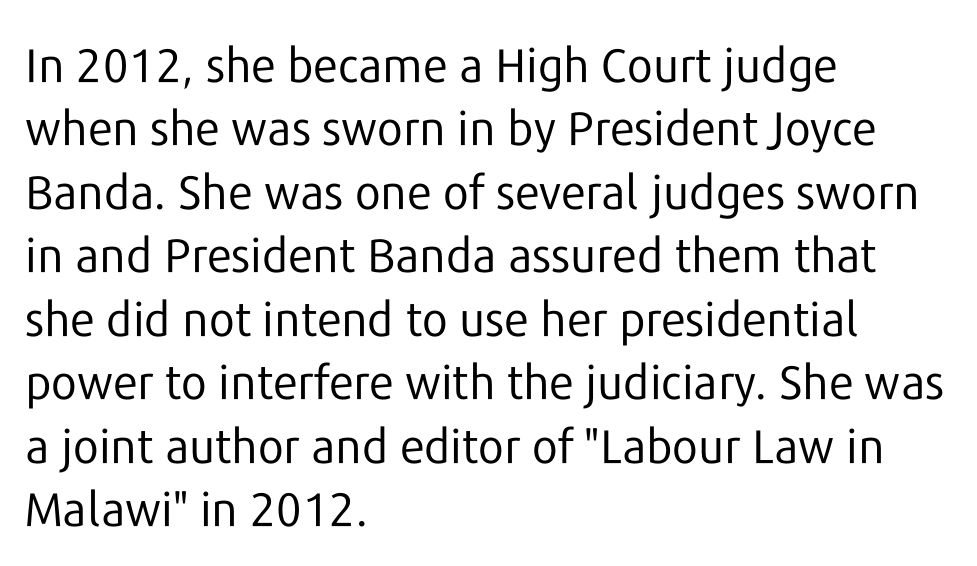
Any mark beneath the type? The region is blank. All the whitespace from short lines collects on the right. The rendering keeps characters at their native spacing. In terms of leading, this rendering sits right in the middle. Letterform terminals end flat and unadorned throughout the passage.
